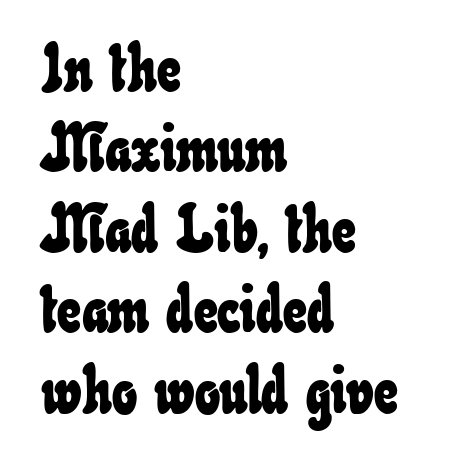
In terms of letterspacing, this is plain default setting. These lines are rendered in a variable-pitch font. Descender tails drop into unmarked territory. Line starts are locked; line ends wander.
